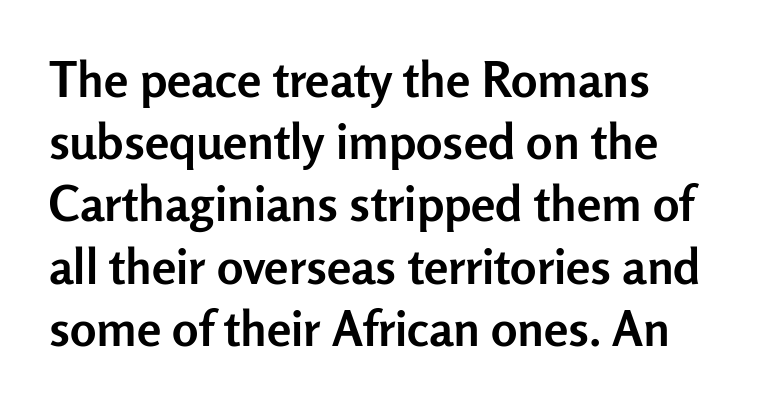
{"serif": "no", "italic": "no", "bold": "yes", "weight": "semibold", "width": "normal", "stroke_contrast": "low", "x_height": "medium", "monospaced": "no", "underline": "no", "line_spacing": "normal", "line_spacing_ratio": 1.27, "letter_spacing": "normal", "letter_spacing_em": 0.0, "glyph_px": 49}
